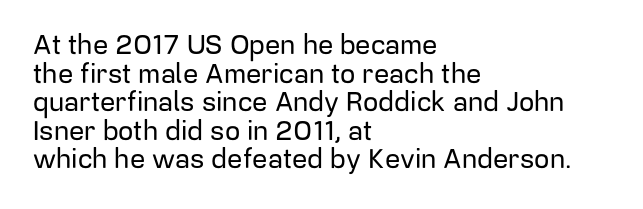
{"italic": "no", "underline": "no", "align": "left", "line_spacing": "tight", "line_spacing_ratio": 1.06, "letter_spacing": "normal", "letter_spacing_em": 0.0, "glyph_px": 27}
